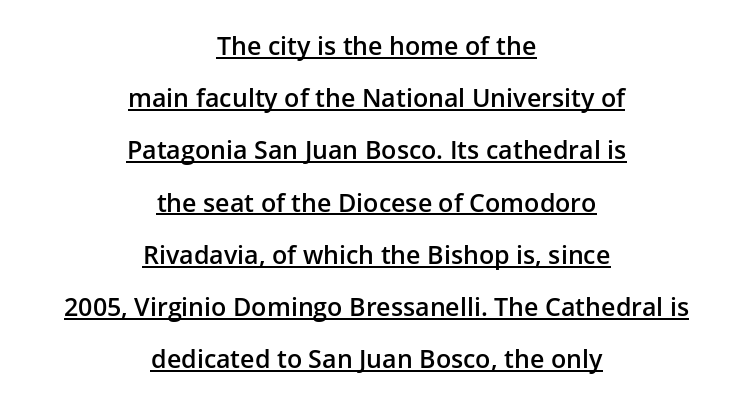
{"italic": "no", "bold": "semi", "underline": "yes", "align": "center", "line_spacing": "loose", "line_spacing_ratio": 2.09, "letter_spacing": "normal", "letter_spacing_em": 0.0, "glyph_px": 25}
